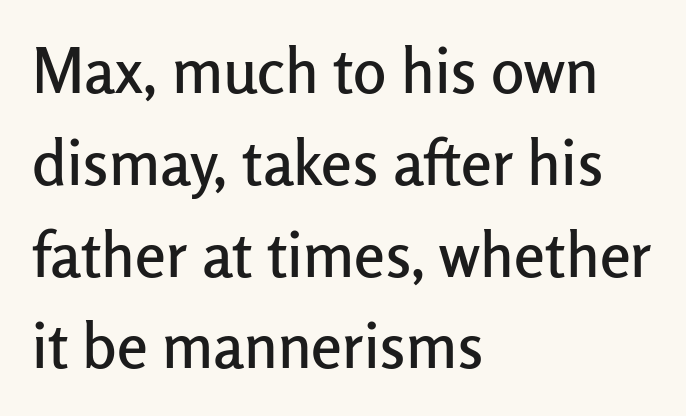
The image shows 62 px sans-serif type, upright; set left-aligned, normal line spacing (1.48x), normal letter spacing, not underlined; low stroke contrast and a medium x-height.
